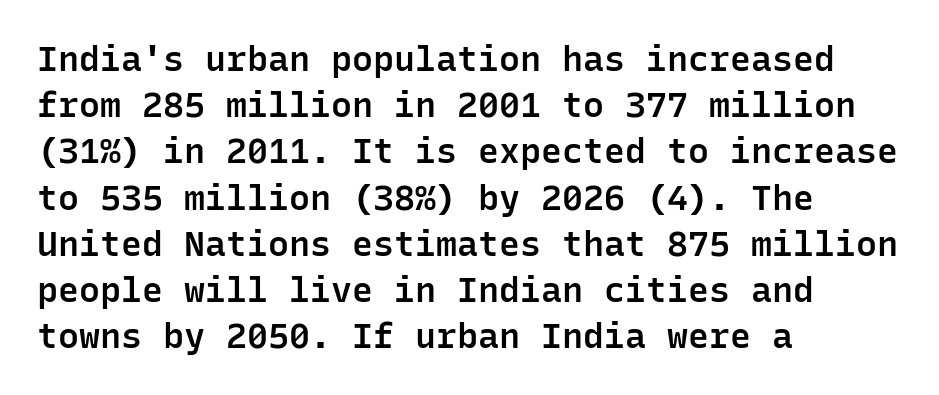
How heavy is the stroke? Medium-heavy — a semibold, shy of bold. A typesetter would label this face a sans. Bare-footed words on every line. This rendering leaves character spacing at its baseline value.
